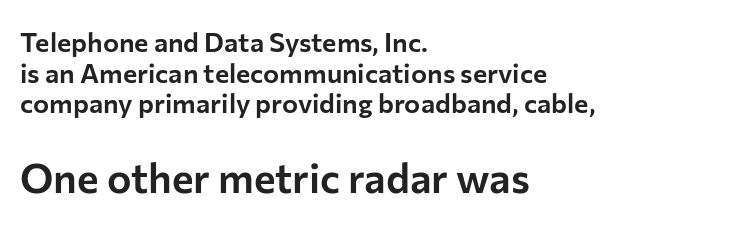
The image shows 41 px sans-serif type, upright; set left-aligned, tight line spacing (1.13x), normal letter spacing, not underlined; the second (bottom) block is 1.52x larger; low stroke contrast and a medium x-height.
